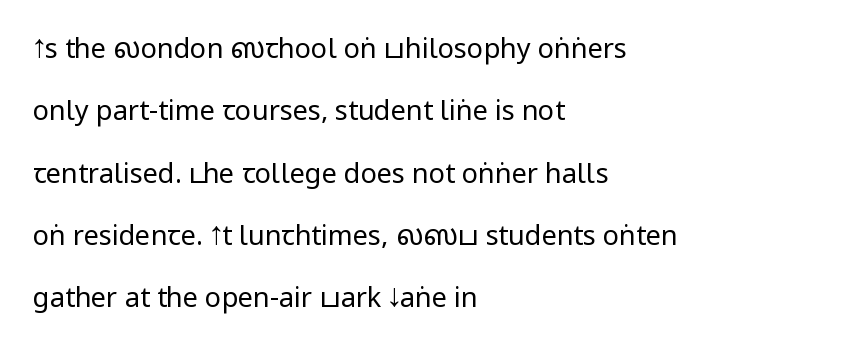
Italic? Not at all — the glyphs are vertical. Lines of text with bare space underneath. Nothing heavy about these letters — not bold at all. Loosely led — the rows are spread out. The lines are quadded left. Honestly, the letter spacing is just normal — you wouldn't notice it.
